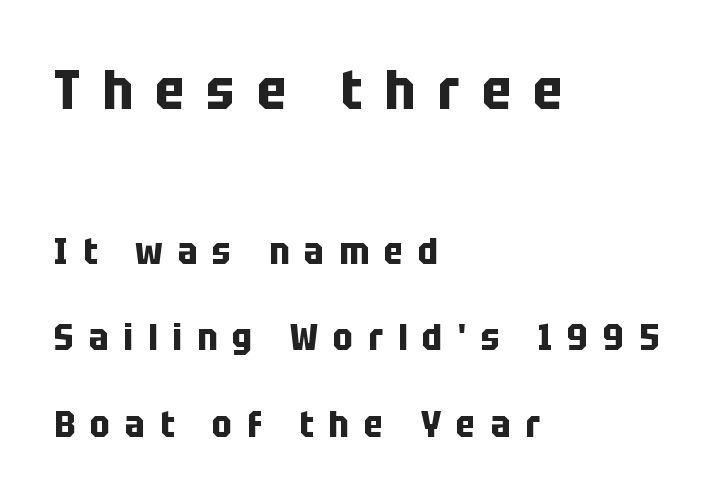
{"serif": "no", "italic": "no", "bold": "yes", "weight": "bold", "width": "condensed", "stroke_contrast": "low", "x_height": "large", "monospaced": "no", "underline": "no", "align": "left", "line_spacing": "loose", "line_spacing_ratio": 2.34, "letter_spacing": "wide", "letter_spacing_em": 0.41, "larger_block": "first", "size_ratio": 1.49, "glyph_px": 55}
